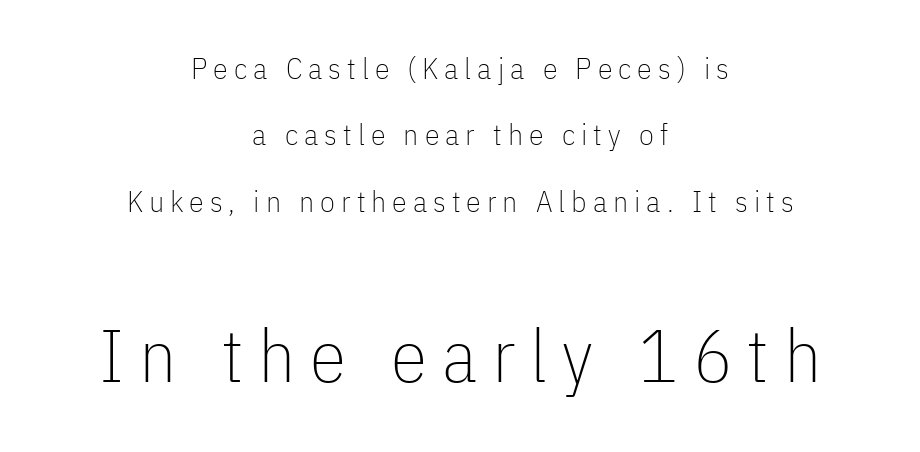
The image shows 74 px thin, condensed sans-serif type, upright; set centered, loose line spacing (2.21x), unusually wide letter spacing (+0.2 em), not underlined; the second (bottom) block is 2.47x larger; low stroke contrast and a medium x-height.
